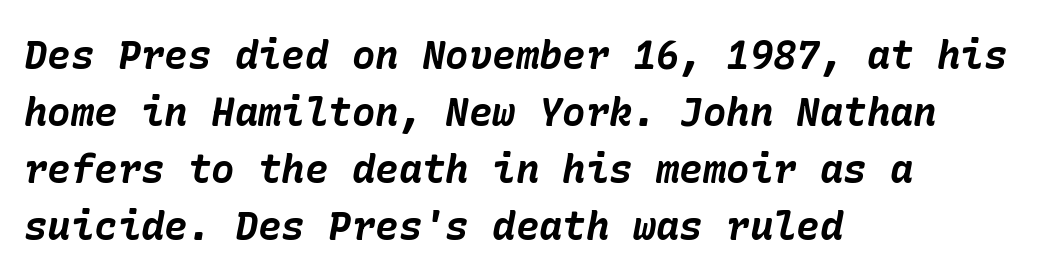
{"italic": "yes", "lean": "right", "slant_degrees": 10, "bold": "yes", "weight": "bold", "width": "normal", "stroke_contrast": "low", "x_height": "medium", "underline": "no", "align": "left", "line_spacing": "normal", "line_spacing_ratio": 1.46, "letter_spacing": "normal", "letter_spacing_em": 0.0, "glyph_px": 39}
